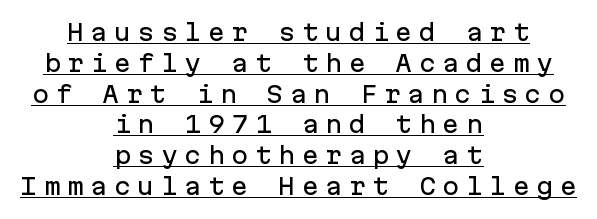
The image shows 23 px text type, upright; set centered, normal line spacing (1.34x), unusually wide letter spacing (+0.27 em), underlined.
